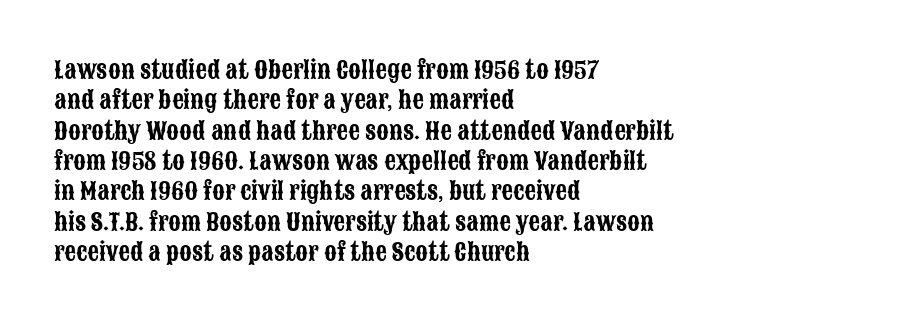
Q: Is the text italic (slanted)? A: No, it is upright.
Q: Is the text underlined? A: No.
Q: How is the paragraph aligned? A: Left-aligned.
Q: Is the spacing between letters normal or unusually wide? A: Normal.
Q: Is the spacing between lines tight, normal or loose? A: Normal.
